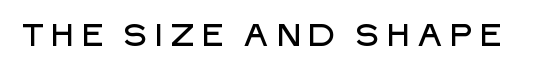
Here the designer chose a conventional face with non-uniform glyph widths. This is sans-serif lettering, the kind often seen on screens and signage. This is roman type, the default non-slanted kind. Clear beneath every line of the passage.
